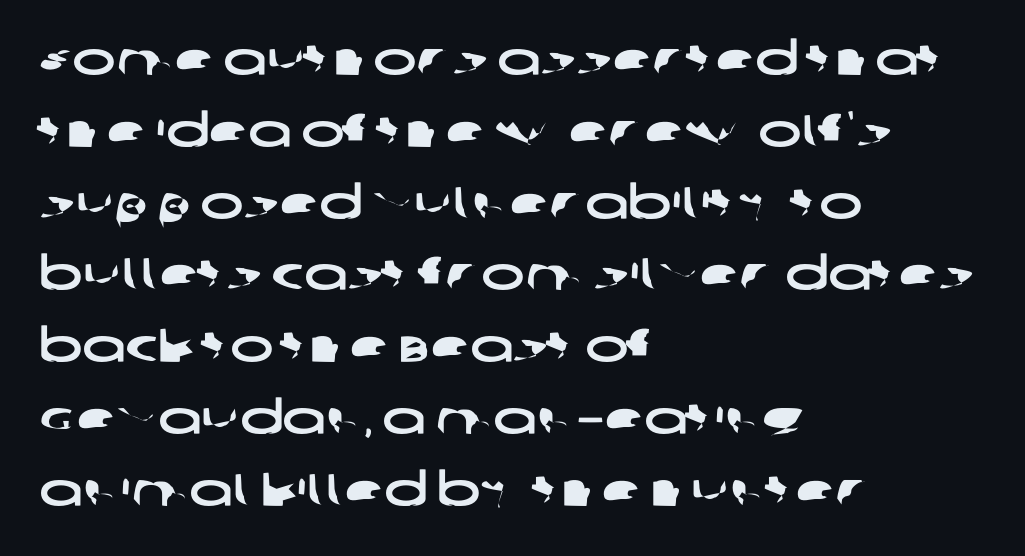
Q: Is the typeface a serif or a sans-serif typeface? A: Sans-serif.
Q: Is the text underlined? A: No.
Q: How is the paragraph aligned? A: Left-aligned.
Q: Is the spacing between letters normal or unusually wide? A: Normal.
Q: Is the spacing between lines tight, normal or loose? A: Normal.
Q: Width (condensed, normal, or wide)? A: Wide.
Q: Stroke contrast? A: Low.
Q: x-height? A: Large.
Q: Monospaced? A: No.
